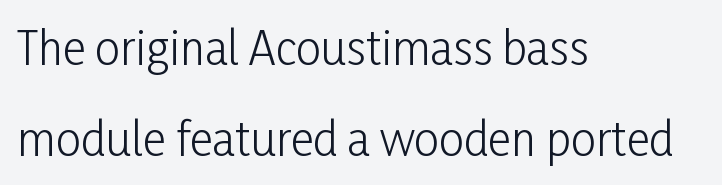
Q: Is the text bold? A: No.
Q: Is the text italic (slanted)? A: No, it is upright.
Q: Is the typeface a serif or a sans-serif typeface? A: Sans-serif.
Q: Is the text underlined? A: No.
Q: How is the paragraph aligned? A: Left-aligned.
Q: Is the spacing between letters normal or unusually wide? A: Normal.
Q: Is the spacing between lines tight, normal or loose? A: Loose.
Q: Width (condensed, normal, or wide)? A: Condensed.
Q: Stroke contrast? A: Low.
Q: x-height? A: Medium.
Q: Monospaced? A: No.
